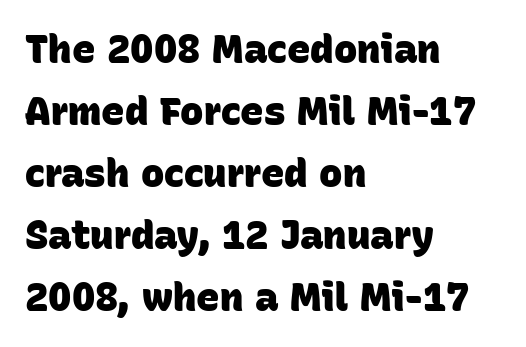
{"serif": "no", "bold": "yes", "weight": "heavy", "width": "normal", "stroke_contrast": "low", "x_height": "large", "monospaced": "no", "underline": "no", "align": "left", "line_spacing": "normal", "line_spacing_ratio": 1.59, "letter_spacing": "normal", "letter_spacing_em": 0.0, "glyph_px": 39}
